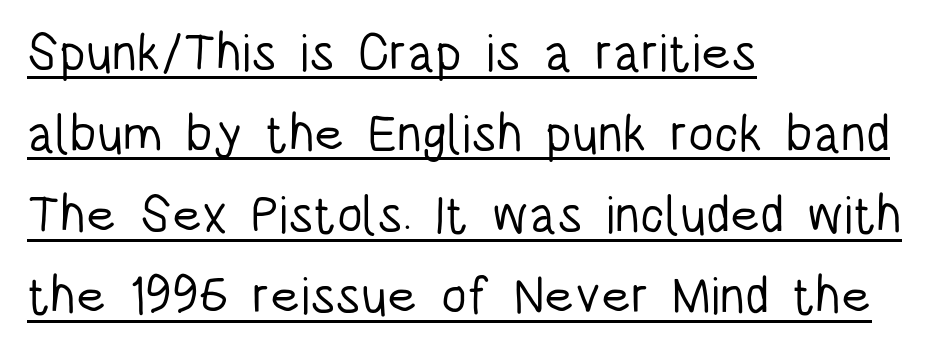
{"serif": "no", "italic": "no", "bold": "no", "weight": "light", "width": "condensed", "stroke_contrast": "low", "x_height": "large", "monospaced": "no", "underline": "yes", "align": "left", "line_spacing": "normal", "line_spacing_ratio": 1.56, "letter_spacing": "normal", "letter_spacing_em": 0.0, "glyph_px": 52}
